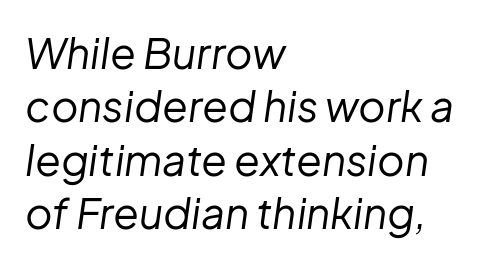
Inter-character spacing is left at the font's built-in metrics. The typography opts for an oblique posture over an upright one. Summary of weight: not heavy and not bold. In terms of leading, this rendering sits right in the middle. These lines are set flush left with a ragged right edge.
